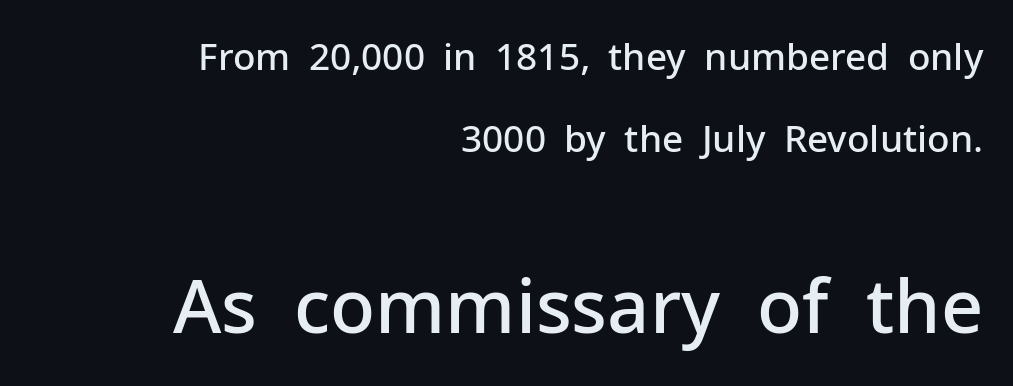
Top chunk: small. Bottom chunk: large. This is sans-serif lettering, the kind often seen on screens and signage. You could fit nearly another row in the gap between these rows. Looks like regular typesetting: each glyph gets only the width it needs.
